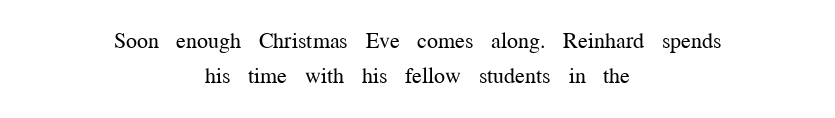
Bare-footed words on every line. No extra tracking has been applied to these lines. These lines sit exactly where default settings would place them. The typesetting does not lean heavy: it is not bold. Layout note: lines centered.
